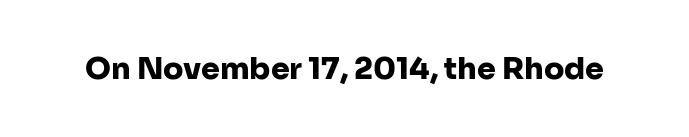
{"serif": "no", "italic": "no", "bold": "yes", "weight": "heavy", "width": "normal", "stroke_contrast": "low", "x_height": "medium", "monospaced": "no", "underline": "no", "letter_spacing": "normal", "letter_spacing_em": 0.0, "glyph_px": 30}
